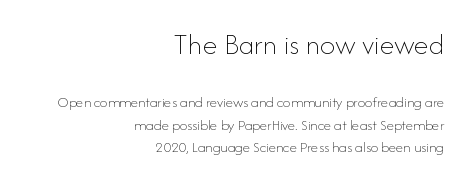
Q: Is the text bold? A: No.
Q: Is the text italic (slanted)? A: No, it is upright.
Q: Is the text underlined? A: No.
Q: How is the paragraph aligned? A: Right-aligned.
Q: Is the spacing between letters normal or unusually wide? A: Normal.
Q: Is the spacing between lines tight, normal or loose? A: Normal.
Q: Which block of text is set in a larger size, the first (top) or the second (bottom)? A: The first (top) one.
Q: Width (condensed, normal, or wide)? A: Normal.
Q: Stroke contrast? A: Low.
Q: x-height? A: Small.
Q: Monospaced? A: No.
